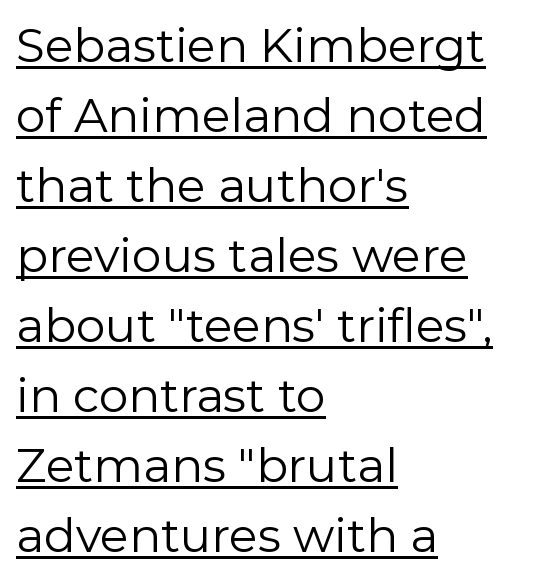
Q: Is the text bold? A: No.
Q: Is the text italic (slanted)? A: No, it is upright.
Q: Is the typeface a serif or a sans-serif typeface? A: Sans-serif.
Q: Is the text underlined? A: Yes.
Q: How is the paragraph aligned? A: Left-aligned.
Q: Is the spacing between letters normal or unusually wide? A: Normal.
Q: Is the spacing between lines tight, normal or loose? A: Normal.
Q: Width (condensed, normal, or wide)? A: Normal.
Q: Stroke contrast? A: Low.
Q: x-height? A: Medium.
Q: Monospaced? A: No.
